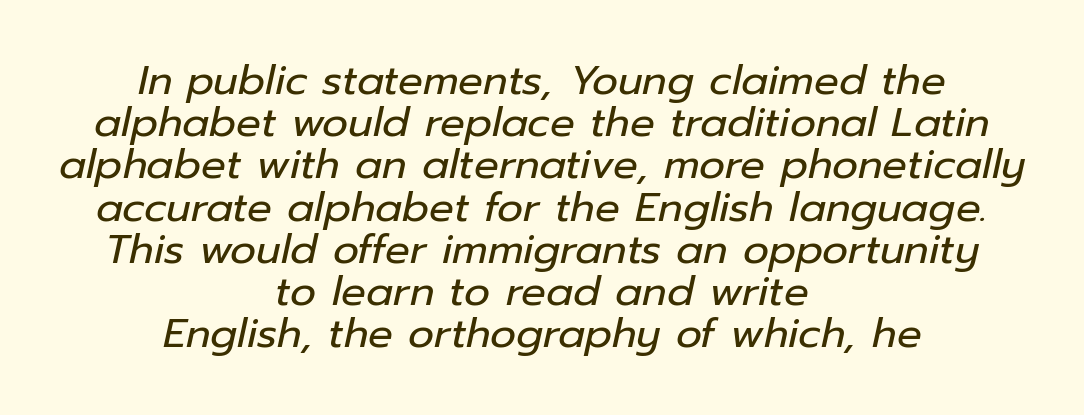
The image shows 41 px regular-weight type, italic (leaning right); set centered, tight line spacing (1.03x), normal letter spacing, not underlined; low stroke contrast and a medium x-height.
